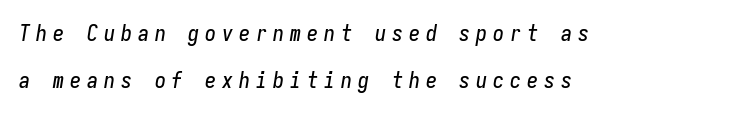
The image shows 22 px text type, italic (leaning right); set left-aligned, loose line spacing (2.13x), unusually wide letter spacing (+0.27 em), not underlined.
